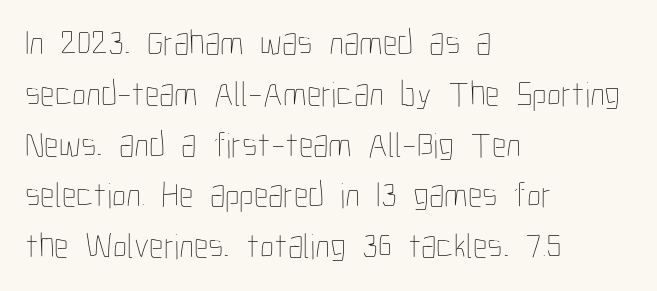
The image shows 36 px thin, condensed type, upright; set left-aligned, normal line spacing (1.41x), normal letter spacing, not underlined; low stroke contrast and a medium x-height.
